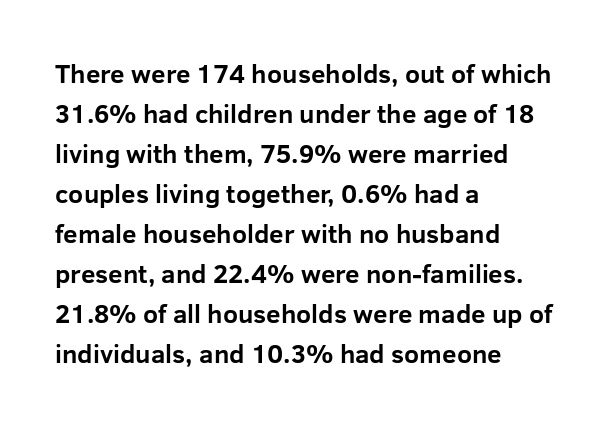
The image shows 26 px bold type, upright; set left-aligned, normal line spacing (1.54x), normal letter spacing, not underlined.
